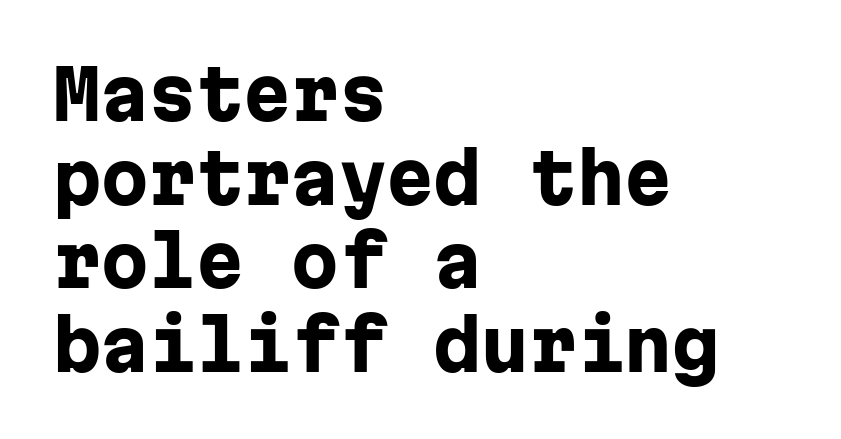
Q: Is the text bold? A: Yes.
Q: Is the text italic (slanted)? A: No, it is upright.
Q: Is the typeface a serif or a sans-serif typeface? A: Sans-serif.
Q: Is the text underlined? A: No.
Q: How is the paragraph aligned? A: Left-aligned.
Q: Is the spacing between letters normal or unusually wide? A: Normal.
Q: Width (condensed, normal, or wide)? A: Normal.
Q: Stroke contrast? A: Low.
Q: x-height? A: Medium.
Q: Monospaced? A: Yes.
